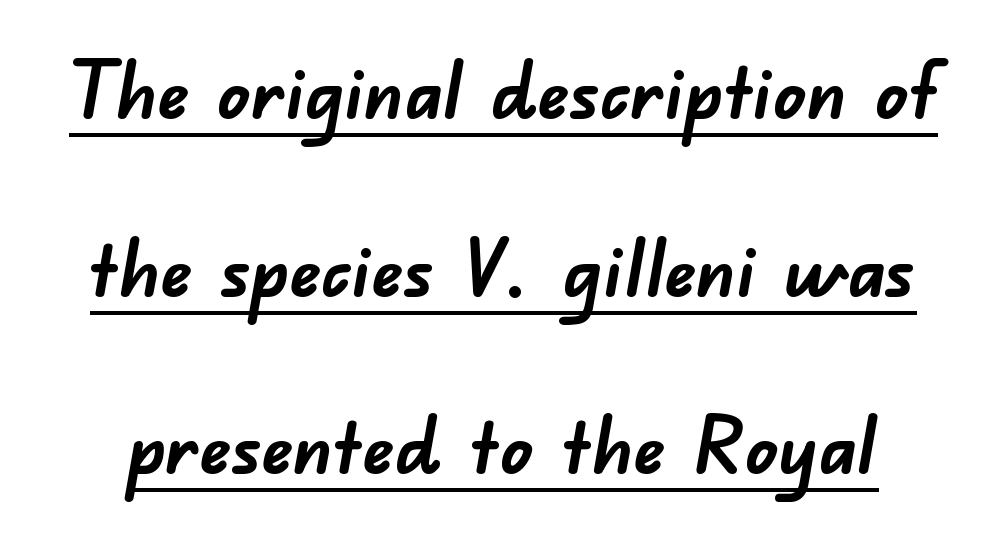
{"serif": "no", "bold": "yes", "weight": "semibold", "width": "normal", "stroke_contrast": "low", "x_height": "small", "monospaced": "no", "underline": "yes", "line_spacing": "loose", "line_spacing_ratio": 2.25, "letter_spacing": "normal", "letter_spacing_em": 0.0, "glyph_px": 79}
